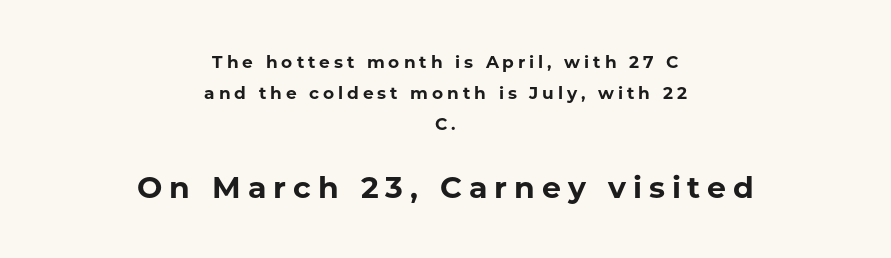
{"serif": "no", "italic": "no", "bold": "yes", "weight": "bold", "width": "normal", "stroke_contrast": "low", "x_height": "medium", "monospaced": "no", "underline": "no", "align": "center", "line_spacing_ratio": 1.83, "letter_spacing": "wide", "letter_spacing_em": 0.23, "larger_block": "second", "size_ratio": 1.76, "glyph_px": 30}
